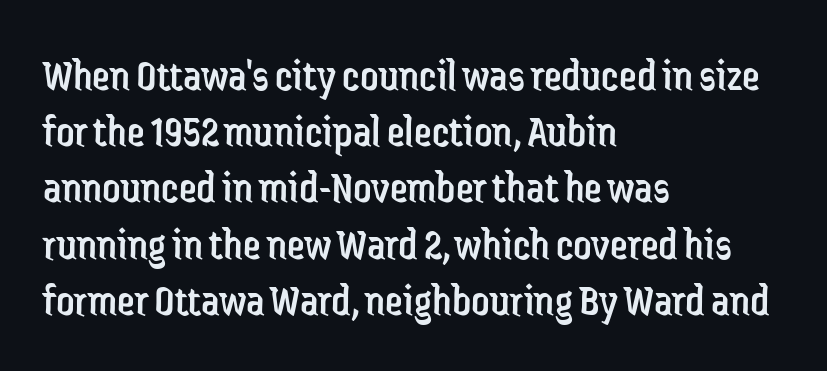
The image shows 45 px regular-weight, condensed sans-serif type, upright; set left-aligned, normal line spacing (1.25x), normal letter spacing, not underlined; low stroke contrast and a medium x-height.
